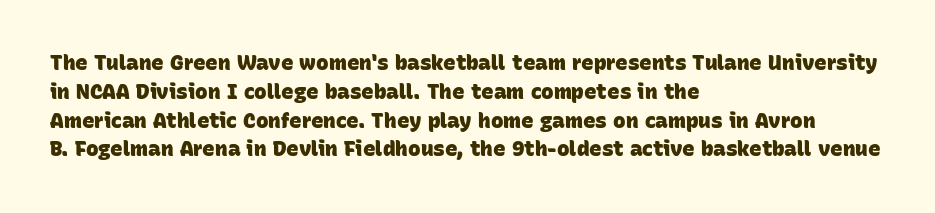
Q: Is the text bold? A: Yes.
Q: Is the text underlined? A: No.
Q: How is the paragraph aligned? A: Left-aligned.
Q: Is the spacing between letters normal or unusually wide? A: Normal.
Q: Is the spacing between lines tight, normal or loose? A: Normal.
